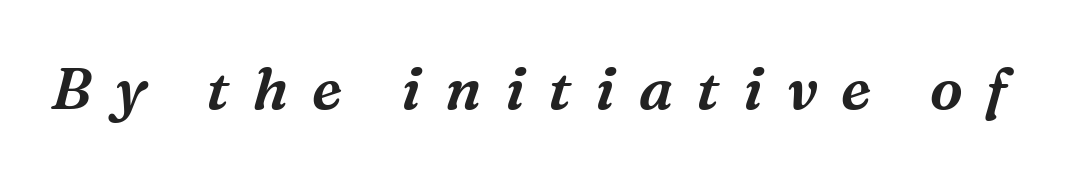
Q: Is the text italic (slanted)? A: Yes, it leans right by about 16 degrees.
Q: Is the typeface a serif or a sans-serif typeface? A: Serif.
Q: Is the text underlined? A: No.
Q: Is the spacing between letters normal or unusually wide? A: Unusually wide.
Q: Width (condensed, normal, or wide)? A: Normal.
Q: Stroke contrast? A: Medium.
Q: x-height? A: Medium.
Q: Monospaced? A: No.
